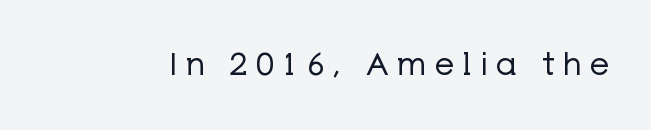
The image shows 31 px regular-weight sans-serif type, upright; set unusually wide letter spacing (+0.28 em), not underlined; low stroke contrast and a medium x-height.
